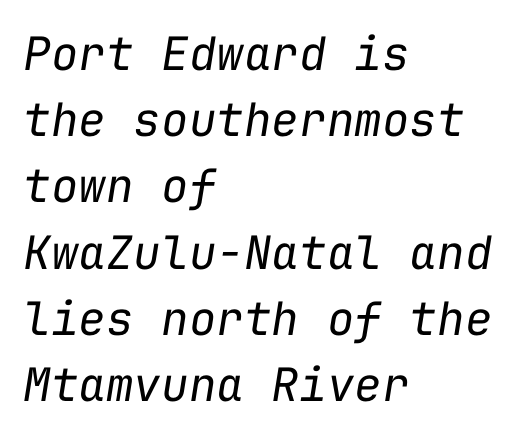
{"italic": "yes", "lean": "right", "slant_degrees": 9, "bold": "no", "weight": "regular", "width": "normal", "stroke_contrast": "low", "x_height": "medium", "monospaced": "yes", "underline": "no", "align": "left", "line_spacing": "normal", "line_spacing_ratio": 1.44, "letter_spacing": "normal", "letter_spacing_em": 0.0, "glyph_px": 46}
